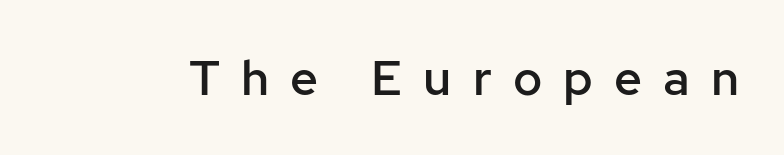
The image shows 49 px semibold sans-serif type, upright; set unusually wide letter spacing (+0.43 em), not underlined; low stroke contrast and a medium x-height.
